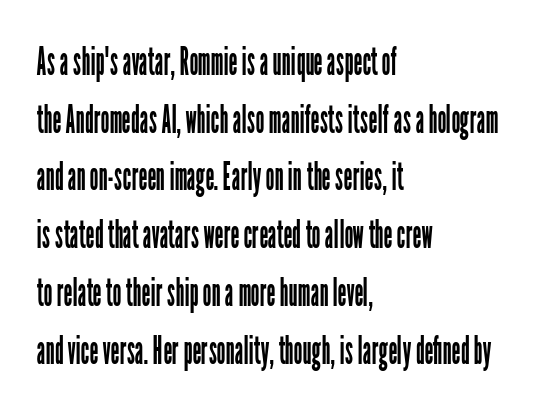
The image shows 39 px regular-weight, condensed sans-serif type, upright; set left-aligned, normal line spacing (1.48x), normal letter spacing, not underlined; low stroke contrast and a medium x-height.
